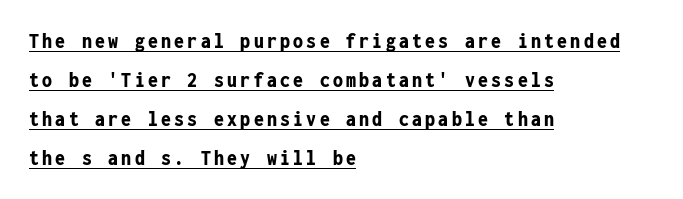
Every character sits straight up, as roman type does. How heavy is the stroke? Heavy — this is a bold. Reading down the block, your eye returns to a fixed left position each line. The rendered words wear a rule along their underside.
